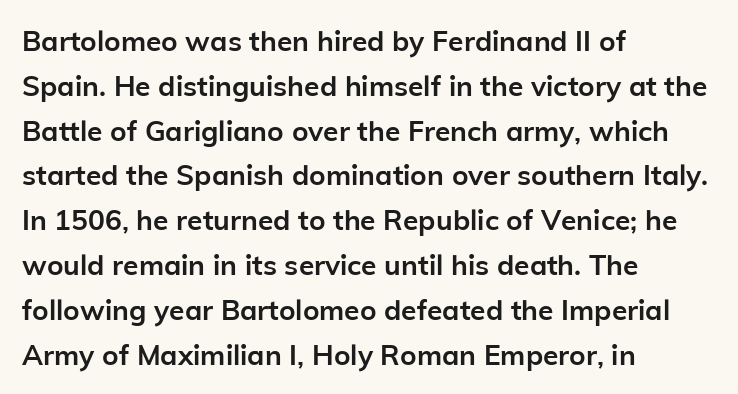
{"serif": "no", "italic": "no", "bold": "yes", "weight": "semibold", "width": "normal", "stroke_contrast": "low", "x_height": "medium", "monospaced": "no", "underline": "no", "align": "left", "line_spacing": "normal", "line_spacing_ratio": 1.6, "letter_spacing": "normal", "letter_spacing_em": 0.0, "glyph_px": 28}
